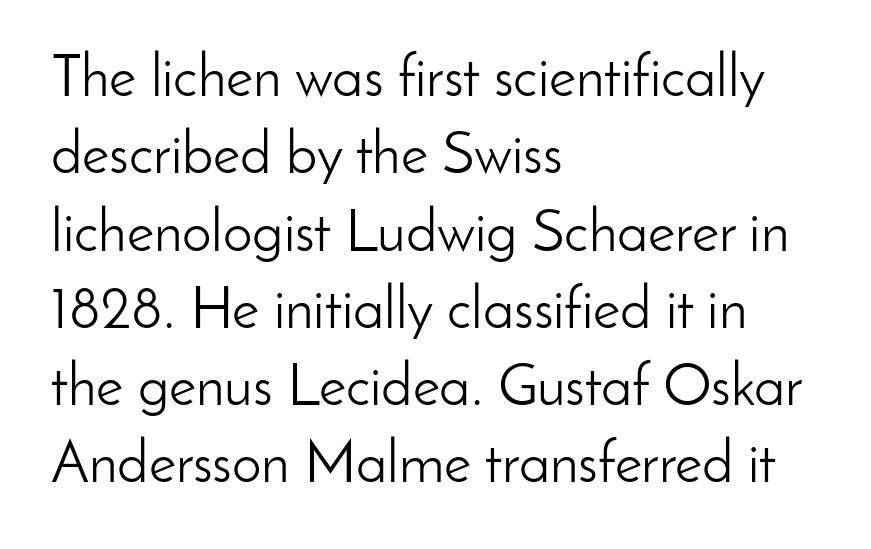
The image shows 59 px light sans-serif type, upright; set left-aligned, normal line spacing (1.31x), normal letter spacing, not underlined; low stroke contrast and a small x-height.
